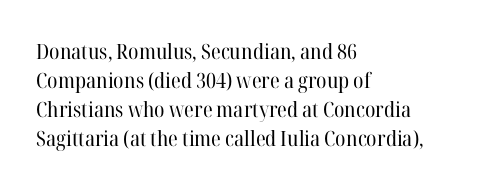
Q: Is the text bold? A: No.
Q: Is the text italic (slanted)? A: No, it is upright.
Q: Is the text underlined? A: No.
Q: How is the paragraph aligned? A: Left-aligned.
Q: Is the spacing between letters normal or unusually wide? A: Normal.
Q: Is the spacing between lines tight, normal or loose? A: Normal.
